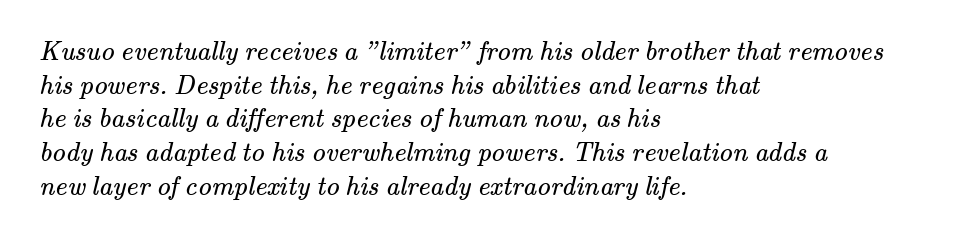
{"bold": "no", "underline": "no", "align": "left", "line_spacing": "normal", "line_spacing_ratio": 1.25, "letter_spacing": "normal", "letter_spacing_em": 0.0, "glyph_px": 27}
